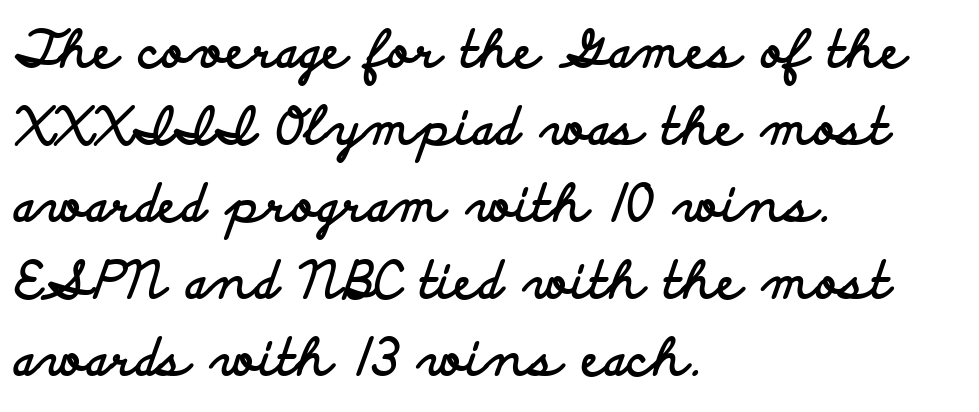
{"serif": "no", "bold": "yes", "weight": "bold", "width": "wide", "stroke_contrast": "low", "x_height": "small", "monospaced": "no", "underline": "no", "align": "left", "line_spacing": "normal", "line_spacing_ratio": 1.51, "letter_spacing": "normal", "letter_spacing_em": 0.0, "glyph_px": 51}
